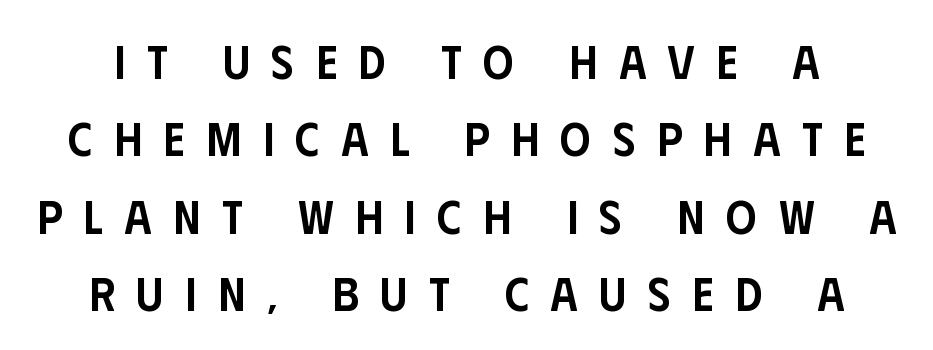
{"serif": "no", "italic": "no", "bold": "semi", "weight": "semibold", "width": "condensed", "stroke_contrast": "low", "x_height": "large", "monospaced": "no", "underline": "no", "line_spacing": "normal", "line_spacing_ratio": 1.61, "letter_spacing": "wide", "letter_spacing_em": 0.45, "glyph_px": 48}
